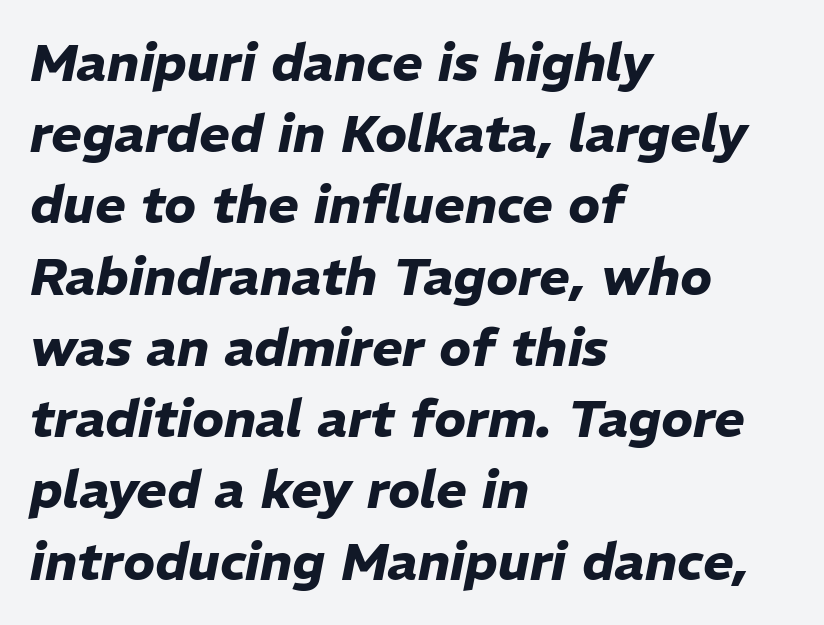
{"italic": "yes", "lean": "right", "slant_degrees": 11, "bold": "yes", "weight": "heavy", "width": "normal", "stroke_contrast": "low", "x_height": "medium", "monospaced": "no", "underline": "no", "align": "left", "line_spacing": "normal", "line_spacing_ratio": 1.37, "letter_spacing": "normal", "letter_spacing_em": 0.0, "glyph_px": 52}
